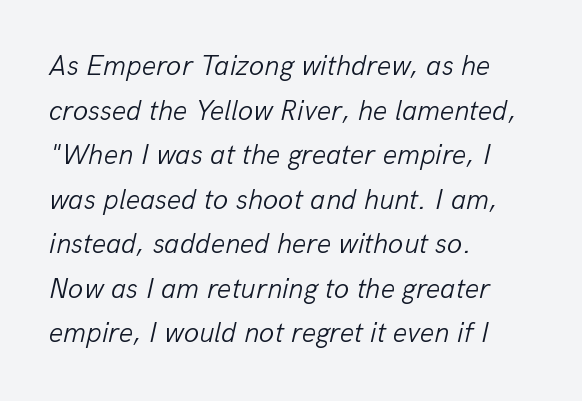
The image shows 28 px light type, italic (leaning right); set left-aligned, normal line spacing (1.59x), normal letter spacing, not underlined; low stroke contrast and a medium x-height.
